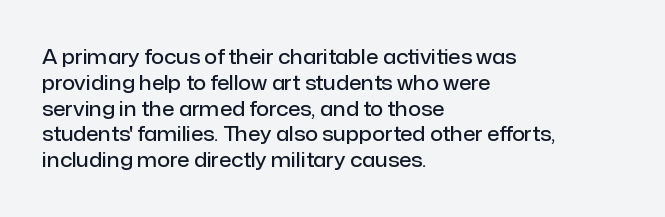
This is the in-between weight designers call semibold or demi. The passage is arranged the way most books set body copy — flush left. No word sits above an underline. Normally led — the rows are evenly, conventionally spaced. Observe the ordinary spacing: letters are neighbours, not strangers. The type sits square on the baseline with zero lean.
